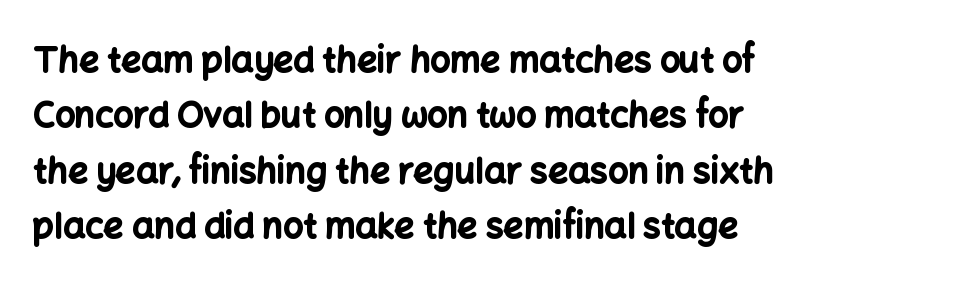
{"serif": "no", "italic": "no", "bold": "yes", "weight": "bold", "width": "normal", "stroke_contrast": "low", "x_height": "medium", "monospaced": "no", "underline": "no", "align": "left", "line_spacing": "normal", "line_spacing_ratio": 1.58, "letter_spacing": "normal", "letter_spacing_em": 0.0, "glyph_px": 35}
